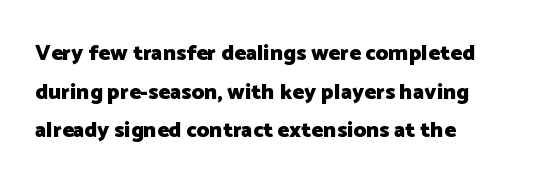
This rendering features lettering with no underline. Posture: vertical. The sample has been set heavy, in full bold. The rendering anchors every line to the left-hand side. The tracking reads as untouched default to a designer's eye.
